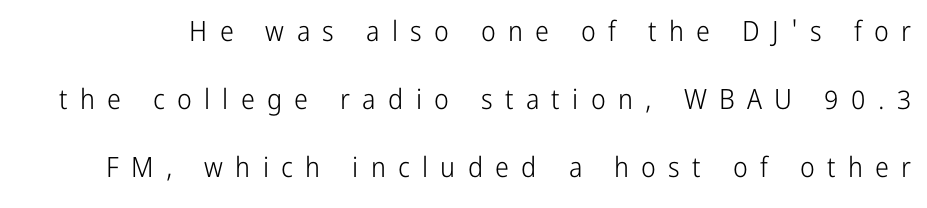
Q: Is the text bold? A: No.
Q: Is the text italic (slanted)? A: No, it is upright.
Q: Is the typeface a serif or a sans-serif typeface? A: Sans-serif.
Q: Is the text underlined? A: No.
Q: Is the spacing between letters normal or unusually wide? A: Unusually wide.
Q: Is the spacing between lines tight, normal or loose? A: Loose.
Q: Width (condensed, normal, or wide)? A: Condensed.
Q: Stroke contrast? A: Low.
Q: x-height? A: Medium.
Q: Monospaced? A: No.
